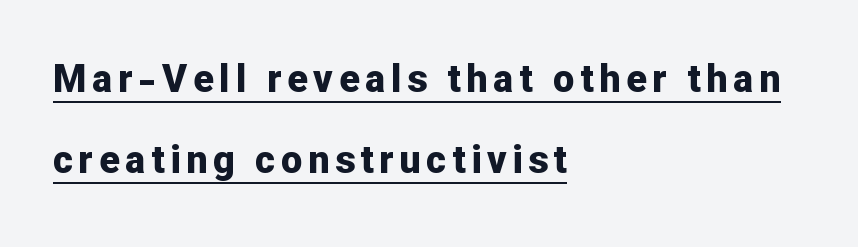
The image shows 38 px bold sans-serif type, upright; set left-aligned, loose line spacing (2.12x), underlined; low stroke contrast and a medium x-height.
